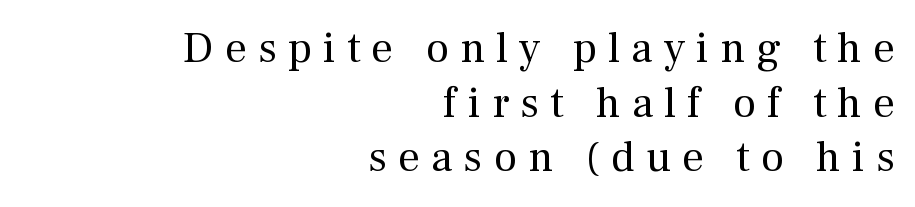
{"serif": "yes", "italic": "no", "bold": "no", "weight": "regular", "width": "normal", "stroke_contrast": "medium", "x_height": "medium", "monospaced": "no", "underline": "no", "align": "right", "line_spacing": "normal", "line_spacing_ratio": 1.27, "letter_spacing": "wide", "letter_spacing_em": 0.26, "glyph_px": 43}
